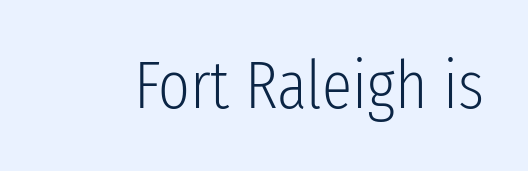
Q: Is the text bold? A: No.
Q: Is the text italic (slanted)? A: No, it is upright.
Q: Is the typeface a serif or a sans-serif typeface? A: Sans-serif.
Q: Is the text underlined? A: No.
Q: Is the spacing between letters normal or unusually wide? A: Normal.
Q: Width (condensed, normal, or wide)? A: Condensed.
Q: Stroke contrast? A: Low.
Q: x-height? A: Medium.
Q: Monospaced? A: No.
